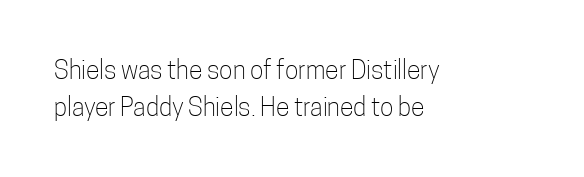
{"italic": "no", "bold": "no", "underline": "no", "align": "left", "line_spacing": "normal", "line_spacing_ratio": 1.47, "letter_spacing": "normal", "letter_spacing_em": 0.0, "glyph_px": 25}
